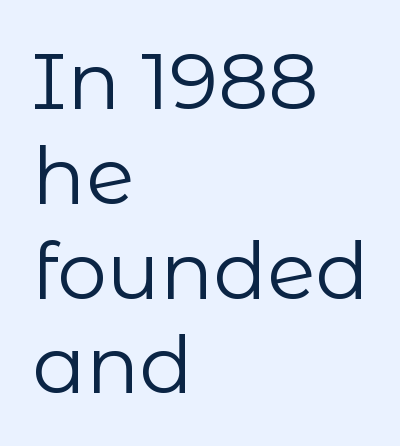
Layout note: lines flush left. In terms of letterspacing, this is plain default setting. The glyphs in this specimen are sans serif. Each stroke keeps to a modest, everyday thickness or less. You can tell it's not italic because the verticals are truly vertical.
